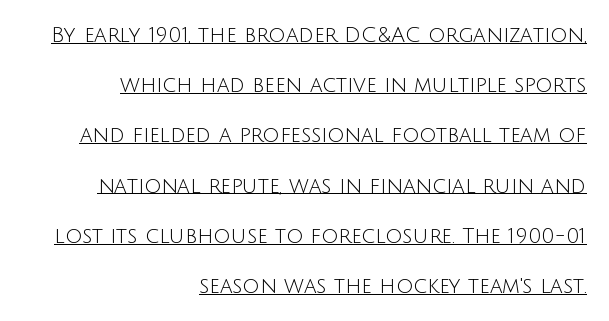
Stems and bowls with no extra thickness — not bold. One-word summary of the alignment: right. This rendering leaves character spacing at its baseline value. Vertical strokes here are truly vertical.
